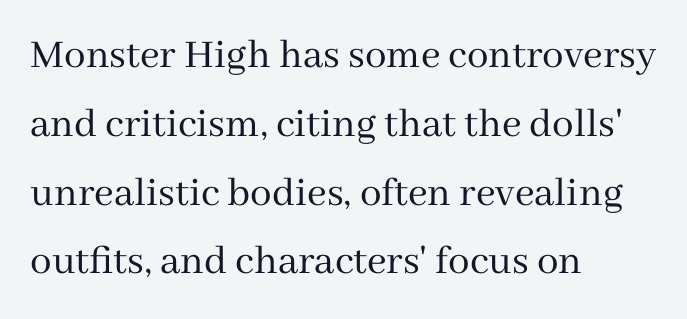
The face used here is rendered with its standard letterfit. One glance says typical: line gaps are just what's usual. If you drew a ruler down the left edge, every line would touch it. Bare-footed words on every line. Do the characters align in a grid? No, the font is proportional. A quiet, ordinary-to-light weight characterises the typeface.
